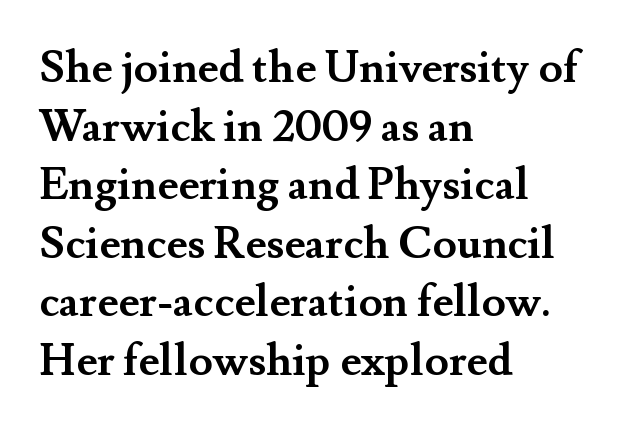
The characters display serif detailing at their extremities. Unmarked baselines from the first word to the last. Reading down the block, your eye returns to a fixed left position each line. Posture: upright roman. The characters look thick and weighty, a clear bold. Characters follow at the spacing the type designer built in.
